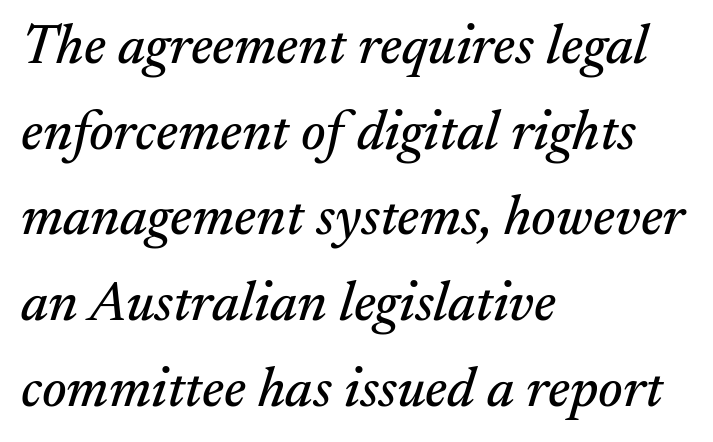
The image shows 56 px serif type, italic (leaning right); set left-aligned, normal line spacing (1.53x), normal letter spacing, not underlined; medium stroke contrast and a small x-height.
